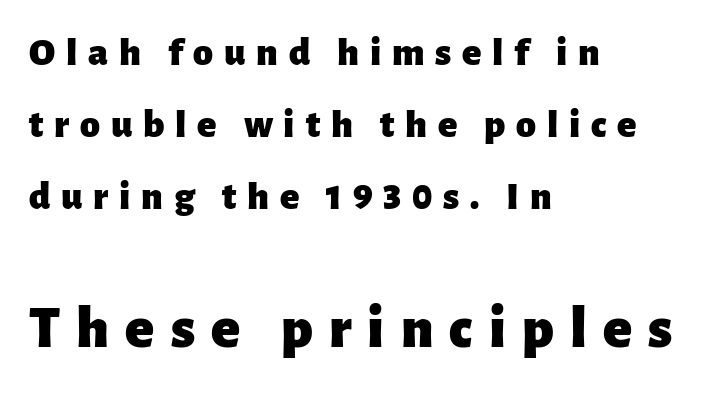
{"serif": "no", "italic": "no", "bold": "yes", "weight": "heavy", "width": "normal", "stroke_contrast": "low", "x_height": "medium", "monospaced": "no", "underline": "no", "align": "left", "line_spacing_ratio": 1.8, "letter_spacing": "wide", "letter_spacing_em": 0.27, "larger_block": "second", "size_ratio": 1.5, "glyph_px": 60}
